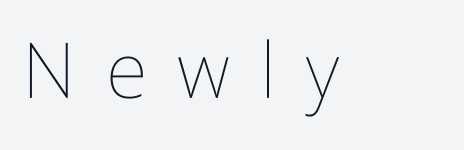
Q: Is the text bold? A: No.
Q: Is the text italic (slanted)? A: No, it is upright.
Q: Is the text underlined? A: No.
Q: Is the spacing between letters normal or unusually wide? A: Unusually wide.
Q: Width (condensed, normal, or wide)? A: Condensed.
Q: Stroke contrast? A: Low.
Q: x-height? A: Medium.
Q: Monospaced? A: No.
